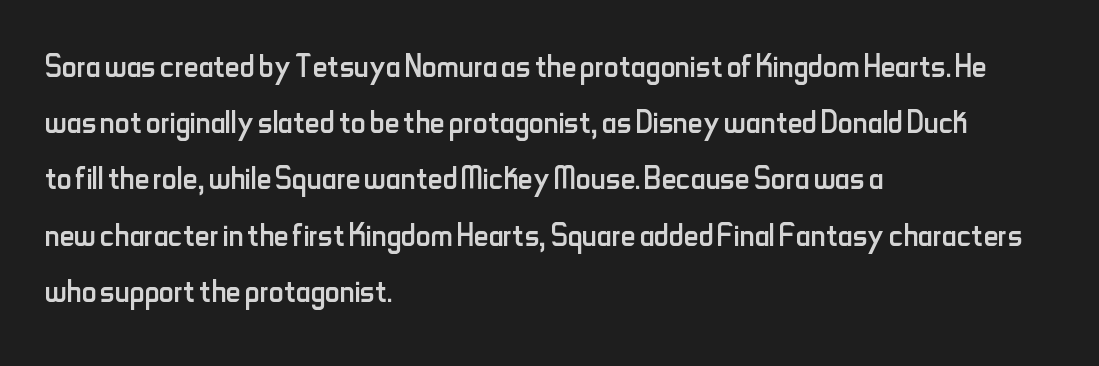
This sample keeps an unexceptional amount of space between lines. Proportional: the letters do not fall into vertical columns. Decoration check: the copy has no underline. The typesetting does not lean heavy: it is not bold.
